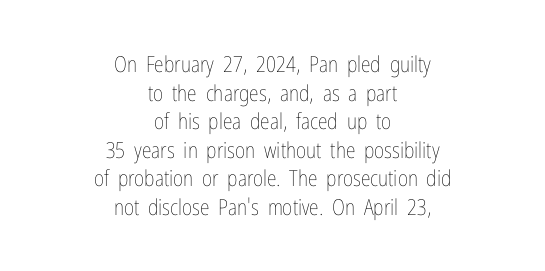
The rows are spaced the way most documents space them. The typesetting does not lean heavy: it is not bold. The rag falls on both sides of this text block equally. The specimen omits any rule beneath the text block's lines.
